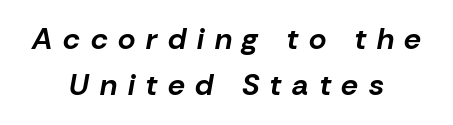
No word sits above an underline. The text carries the slant typical of an italic or oblique font. Notice how thick the strokes are: this is what a full bold looks like. Which margin do the lines hug? Neither — every line sits in the middle.
